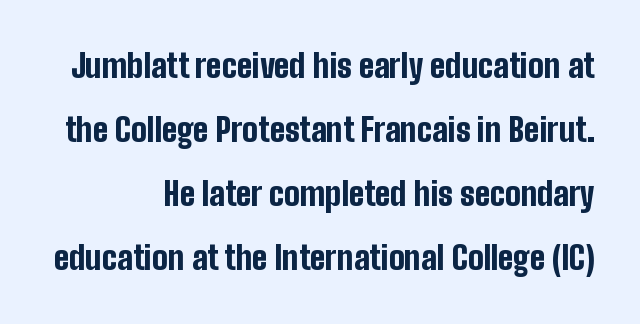
The image shows 33 px bold, condensed sans-serif type, upright; set loose line spacing (1.94x), normal letter spacing, not underlined; low stroke contrast and a medium x-height.
